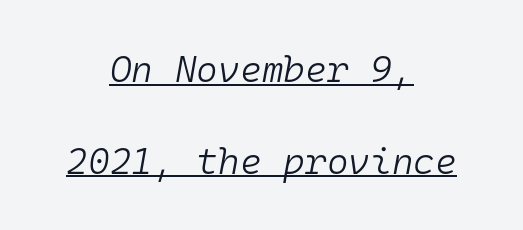
Here the glyphs are tracked normally, forming tight word shapes. Is this a fixed-width face? Yes — each glyph sits in an identical cell. A typesetter would mark this as italic. Each line of the rendering has a horizontal stroke beneath the glyphs.
